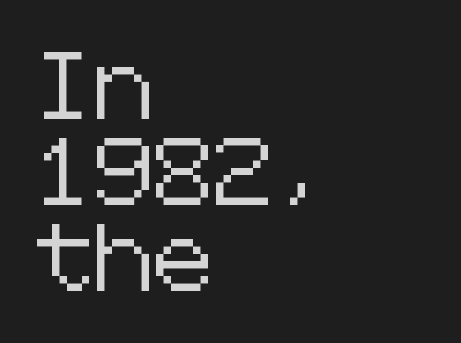
Q: Is the text italic (slanted)? A: No, it is upright.
Q: Is the typeface a serif or a sans-serif typeface? A: Sans-serif.
Q: Is the text underlined? A: No.
Q: How is the paragraph aligned? A: Left-aligned.
Q: Is the spacing between letters normal or unusually wide? A: Normal.
Q: Is the spacing between lines tight, normal or loose? A: Normal.
Q: Width (condensed, normal, or wide)? A: Normal.
Q: Stroke contrast? A: Low.
Q: x-height? A: Medium.
